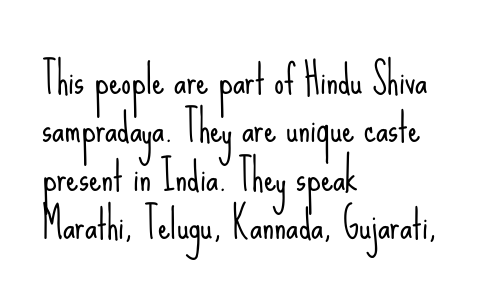
{"serif": "no", "italic": "no", "bold": "no", "weight": "light", "width": "condensed", "stroke_contrast": "low", "x_height": "small", "monospaced": "no", "underline": "no", "align": "left", "line_spacing_ratio": 1.24, "letter_spacing": "normal", "letter_spacing_em": 0.0, "glyph_px": 39}
